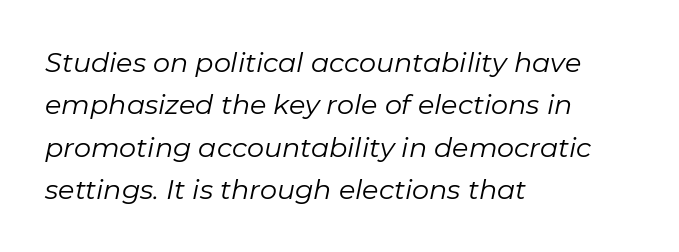
It's the slanting kind of type. Honestly, there is no underline to notice here at all. Regular leading. This rendering leaves character spacing at its baseline value. Teacher's note: observe the even left margin — that is flush-left alignment.
